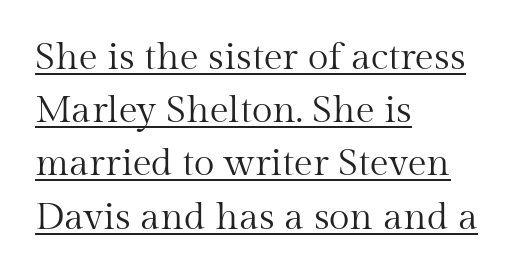
The image shows 38 px regular-weight serif type, upright; set left-aligned, normal line spacing (1.4x), normal letter spacing, underlined; medium stroke contrast and a medium x-height.
